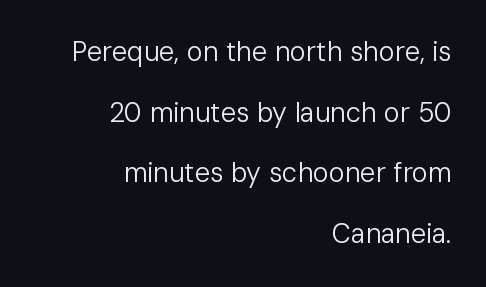
The image shows 27 px text type, upright; set right-aligned, loose line spacing (2.25x), normal letter spacing, not underlined.
